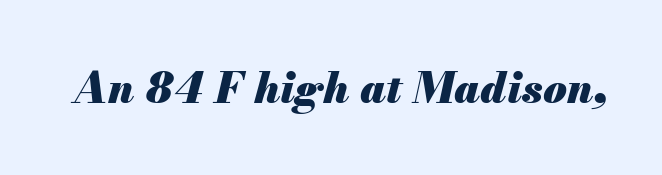
The image shows 43 px heavy type, italic (leaning right); set normal letter spacing, not underlined; medium stroke contrast and a small x-height.
